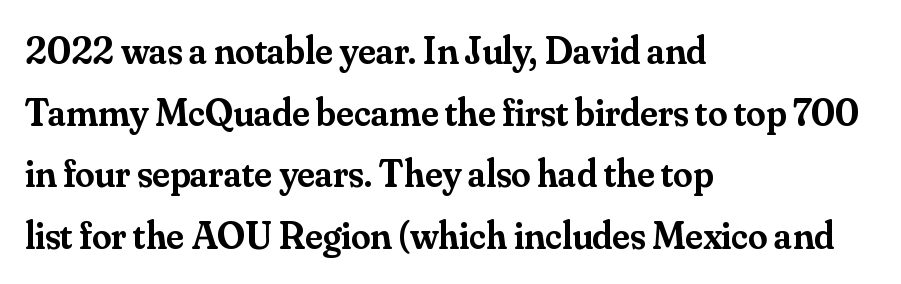
Q: Is the text bold? A: Semi-bold.
Q: Is the text italic (slanted)? A: No, it is upright.
Q: Is the typeface a serif or a sans-serif typeface? A: Serif.
Q: Is the text underlined? A: No.
Q: How is the paragraph aligned? A: Left-aligned.
Q: Is the spacing between letters normal or unusually wide? A: Normal.
Q: Is the spacing between lines tight, normal or loose? A: Normal.
Q: Width (condensed, normal, or wide)? A: Normal.
Q: Stroke contrast? A: Medium.
Q: x-height? A: Small.
Q: Monospaced? A: No.
